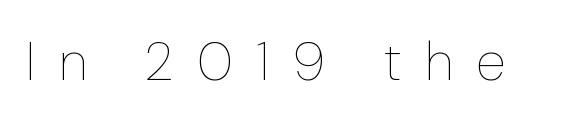
{"italic": "no", "bold": "no", "weight": "thin", "width": "normal", "stroke_contrast": "low", "x_height": "medium", "monospaced": "no", "underline": "no", "letter_spacing": "wide", "letter_spacing_em": 0.43, "glyph_px": 54}
